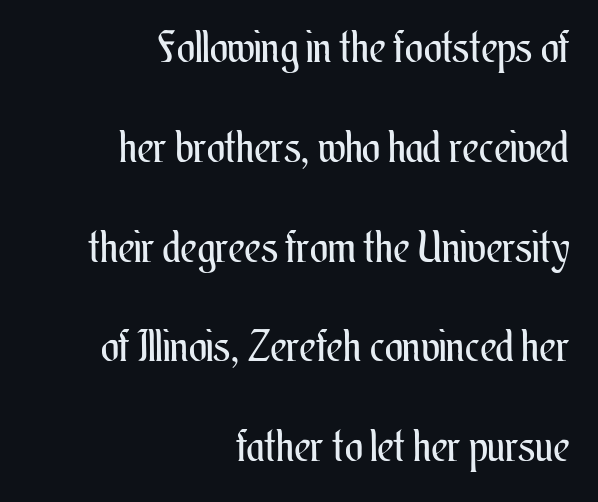
Q: Is the text bold? A: No.
Q: Is the text italic (slanted)? A: No, it is upright.
Q: Is the text underlined? A: No.
Q: How is the paragraph aligned? A: Right-aligned.
Q: Is the spacing between letters normal or unusually wide? A: Normal.
Q: Is the spacing between lines tight, normal or loose? A: Loose.
Q: Width (condensed, normal, or wide)? A: Condensed.
Q: Stroke contrast? A: Medium.
Q: x-height? A: Small.
Q: Monospaced? A: No.
